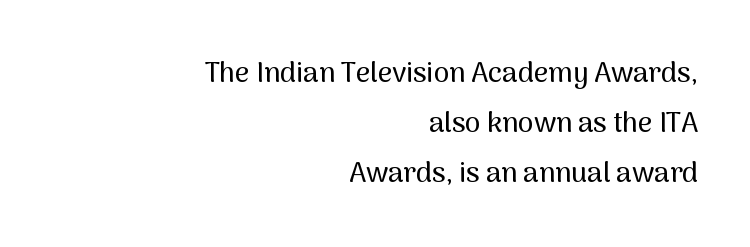
{"serif": "no", "italic": "no", "width": "normal", "stroke_contrast": "medium", "x_height": "medium", "monospaced": "no", "underline": "no", "align": "right", "line_spacing_ratio": 1.79, "letter_spacing": "normal", "letter_spacing_em": 0.0, "glyph_px": 28}
